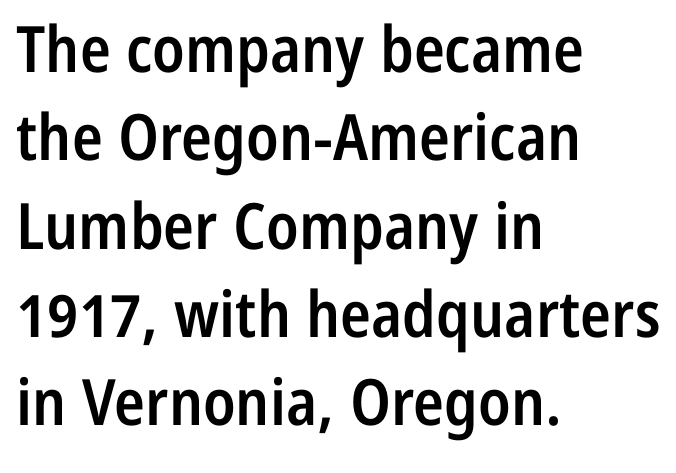
This is sans-serif lettering, the kind often seen on screens and signage. Posture: vertical. Summary of weight: moderately heavy, a semibold. All the whitespace from short lines collects on the right.
